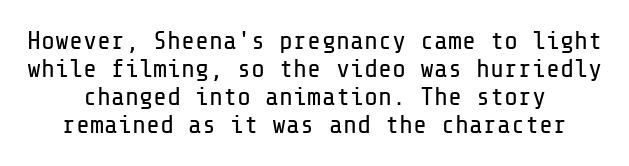
{"italic": "no", "bold": "no", "underline": "no", "align": "center", "line_spacing": "tight", "line_spacing_ratio": 1.08, "letter_spacing": "normal", "letter_spacing_em": 0.0, "glyph_px": 26}
